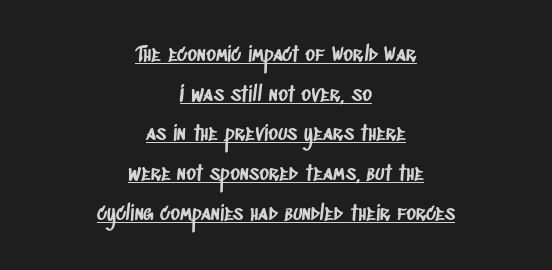
The glyphs are accompanied by a horizontal stroke just below them. The face used here is rendered with its standard letterfit. Short and long lines alike share a common midpoint.
